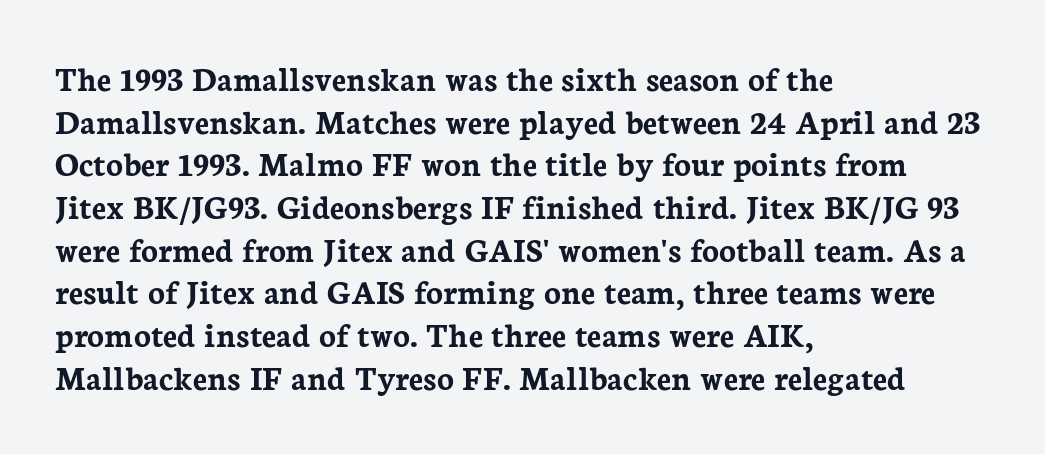
{"serif": "yes", "italic": "no", "bold": "yes", "weight": "semibold", "width": "normal", "stroke_contrast": "low", "x_height": "medium", "monospaced": "no", "underline": "no", "align": "left", "line_spacing_ratio": 1.22, "letter_spacing": "normal", "letter_spacing_em": 0.0, "glyph_px": 35}
